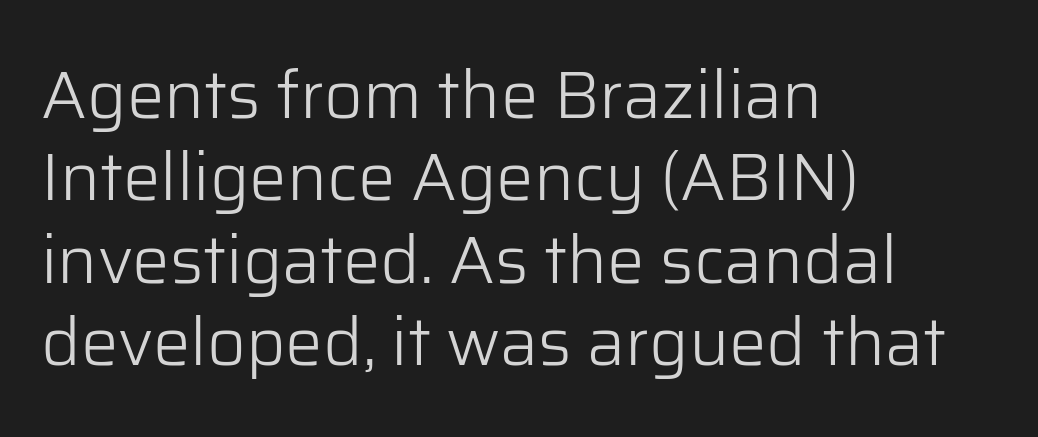
Q: Is the text bold? A: No.
Q: Is the text italic (slanted)? A: No, it is upright.
Q: Is the typeface a serif or a sans-serif typeface? A: Sans-serif.
Q: Is the text underlined? A: No.
Q: How is the paragraph aligned? A: Left-aligned.
Q: Is the spacing between letters normal or unusually wide? A: Normal.
Q: Width (condensed, normal, or wide)? A: Normal.
Q: Stroke contrast? A: Low.
Q: x-height? A: Medium.
Q: Monospaced? A: No.
